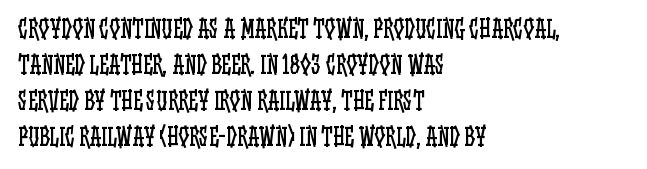
Q: Is the text bold? A: No.
Q: Is the text italic (slanted)? A: No, it is upright.
Q: Is the text underlined? A: No.
Q: How is the paragraph aligned? A: Left-aligned.
Q: Is the spacing between letters normal or unusually wide? A: Normal.
Q: Is the spacing between lines tight, normal or loose? A: Normal.
